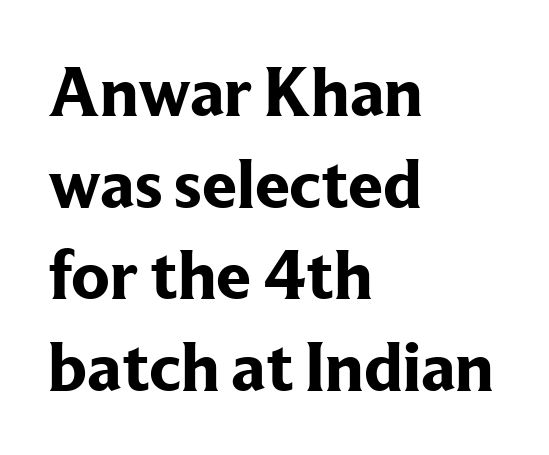
Unlike a clean sans, this face finishes its strokes with serifs. Alignment: flush left. The lettering holds an erect, upright posture throughout. The horizontal fit of the characters is conventional and even. In terms of leading, this rendering sits right in the middle.
